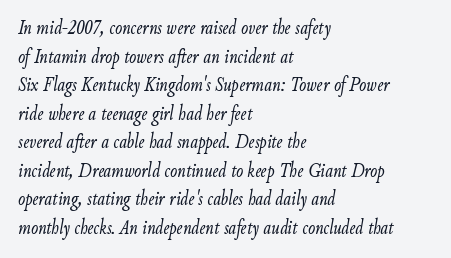
Q: Is the text bold? A: No.
Q: Is the text italic (slanted)? A: Yes, it leans right by about 9 degrees.
Q: Is the text underlined? A: No.
Q: How is the paragraph aligned? A: Left-aligned.
Q: Is the spacing between letters normal or unusually wide? A: Normal.
Q: Is the spacing between lines tight, normal or loose? A: Normal.
